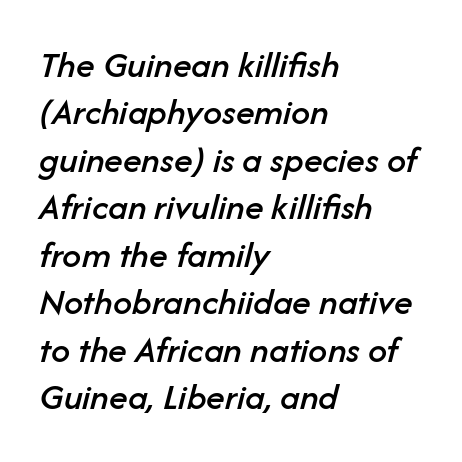
Q: Is the text italic (slanted)? A: Yes, it leans right by about 14 degrees.
Q: Is the text underlined? A: No.
Q: How is the paragraph aligned? A: Left-aligned.
Q: Is the spacing between letters normal or unusually wide? A: Normal.
Q: Is the spacing between lines tight, normal or loose? A: Normal.
Q: Width (condensed, normal, or wide)? A: Normal.
Q: Stroke contrast? A: Low.
Q: x-height? A: Medium.
Q: Monospaced? A: No.
